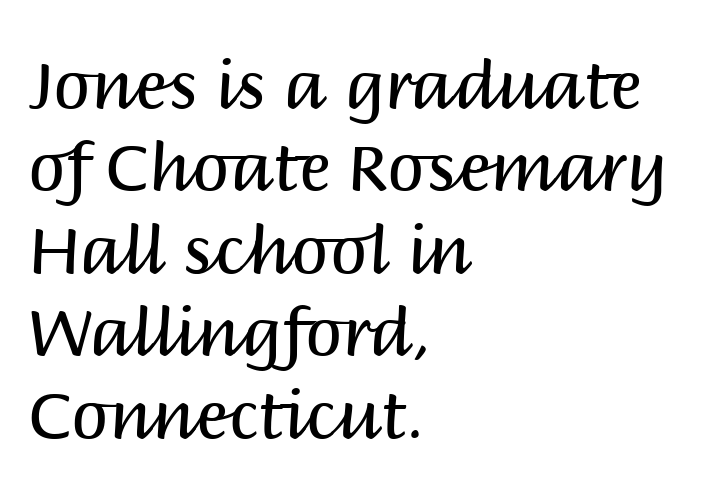
Q: Is the text bold? A: No.
Q: Is the text italic (slanted)? A: Yes.
Q: Is the typeface a serif or a sans-serif typeface? A: Sans-serif.
Q: Is the text underlined? A: No.
Q: How is the paragraph aligned? A: Left-aligned.
Q: Is the spacing between letters normal or unusually wide? A: Normal.
Q: Is the spacing between lines tight, normal or loose? A: Normal.
Q: Width (condensed, normal, or wide)? A: Normal.
Q: Stroke contrast? A: Medium.
Q: x-height? A: Large.
Q: Monospaced? A: No.
